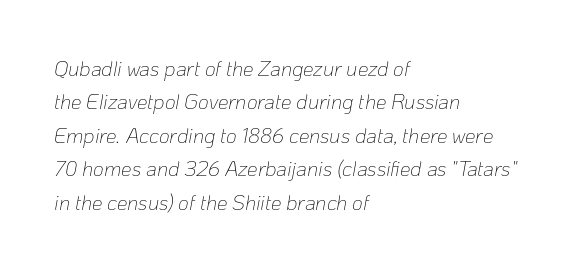
Default kerning and tracking; the words read as compact shapes. The glyphs are unaccompanied by any horizontal stroke below them. No extra ink here — the face is not bold. This sample keeps an unexceptional amount of space between lines. The passage shown leans; its letterforms are oblique.
